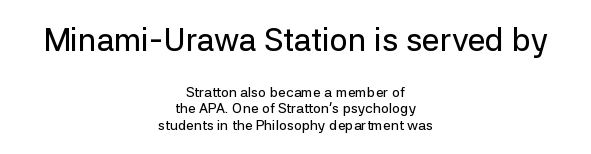
The image shows 32 px sans-serif type, upright; set centered, line spacing 1.17x, normal letter spacing, not underlined; the first (top) block is 2.29x larger; low stroke contrast and a medium x-height.
